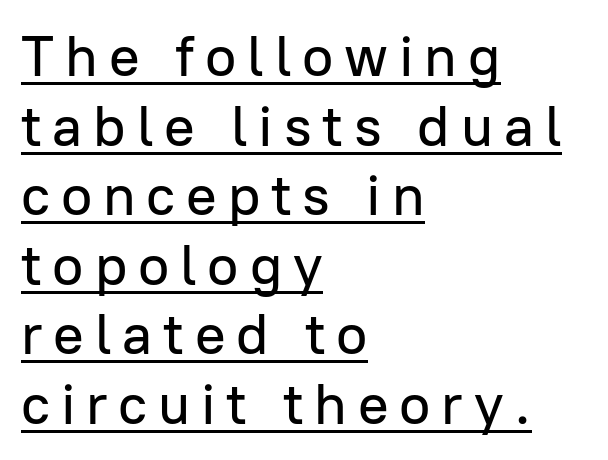
A typesetter would label this face a sans. The words here are underlined. Quick note: not italic, upright. Spacing verdict: proportional, widths tailored to each character.
